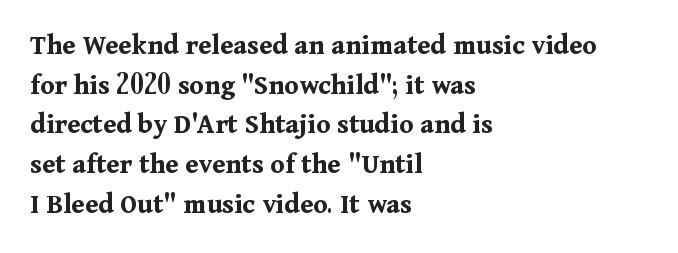
{"serif": "yes", "italic": "no", "bold": "yes", "weight": "bold", "width": "normal", "stroke_contrast": "medium", "x_height": "medium", "monospaced": "no", "underline": "no", "align": "left", "line_spacing": "normal", "line_spacing_ratio": 1.37, "letter_spacing": "normal", "letter_spacing_em": 0.0, "glyph_px": 29}
